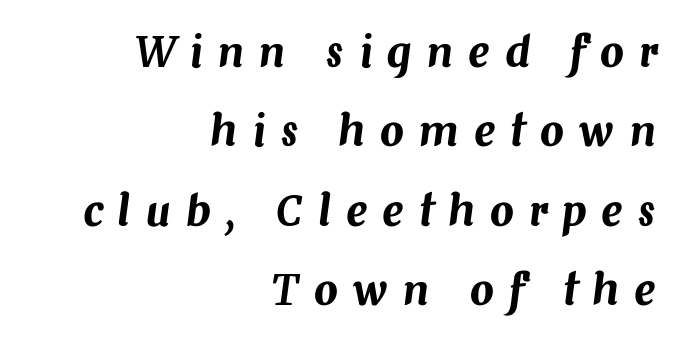
Q: Is the text italic (slanted)? A: Yes, it leans right by about 7 degrees.
Q: Is the text underlined? A: No.
Q: How is the paragraph aligned? A: Right-aligned.
Q: Is the spacing between letters normal or unusually wide? A: Unusually wide.
Q: Width (condensed, normal, or wide)? A: Normal.
Q: Stroke contrast? A: Medium.
Q: x-height? A: Medium.
Q: Monospaced? A: No.
